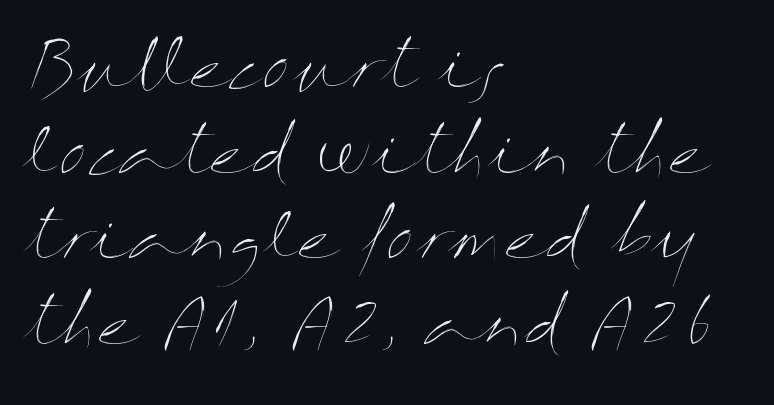
Each letter keeps its own natural width here, so spacing adapts to shape. The lines in this sample share a left origin and differ only in where they stop. On a weight scale, this lands at 450 or below. Successive baselines arrive at the customary interval. Standard letterfit; no display-style spreading of the glyphs.
